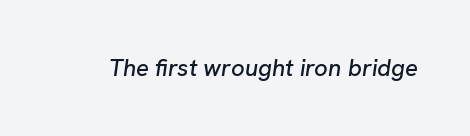
Q: Is the text italic (slanted)? A: Yes, it leans right by about 8 degrees.
Q: Is the text underlined? A: No.
Q: Is the spacing between letters normal or unusually wide? A: Normal.
